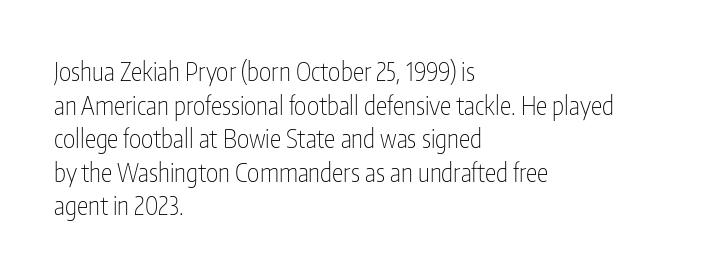
Q: Is the text bold? A: No.
Q: Is the text italic (slanted)? A: No, it is upright.
Q: Is the text underlined? A: No.
Q: How is the paragraph aligned? A: Left-aligned.
Q: Is the spacing between letters normal or unusually wide? A: Normal.
Q: Is the spacing between lines tight, normal or loose? A: Normal.
